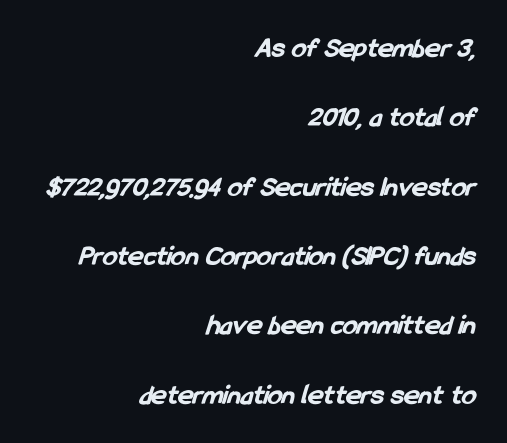
{"serif": "no", "bold": "yes", "weight": "bold", "width": "condensed", "stroke_contrast": "low", "x_height": "medium", "monospaced": "no", "underline": "no", "align": "right", "line_spacing": "loose", "line_spacing_ratio": 2.39, "letter_spacing": "normal", "letter_spacing_em": 0.0, "glyph_px": 29}
